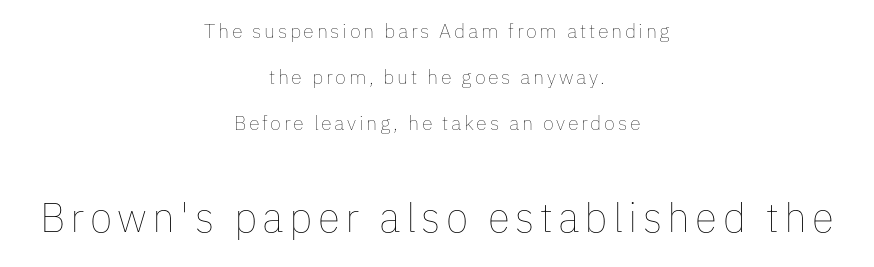
{"italic": "no", "bold": "no", "weight": "thin", "width": "normal", "stroke_contrast": "low", "x_height": "medium", "monospaced": "no", "underline": "no", "align": "center", "line_spacing": "loose", "line_spacing_ratio": 2.31, "larger_block": "second", "size_ratio": 2.05, "glyph_px": 41}
